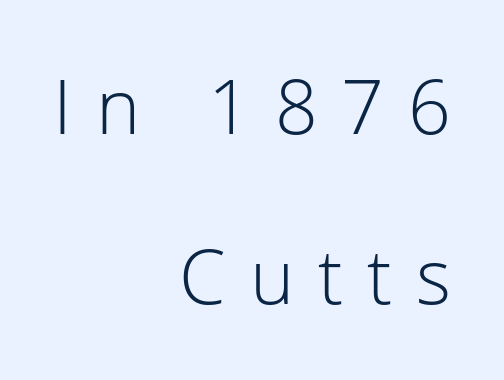
Vertical strokes here are truly vertical. This is sans-serif lettering, the kind often seen on screens and signage. The passage shown stacks its lines with a broad gap. The tracking jumps out immediately: characters are airy and widely separated. The letterforms sit at book weight or below.
